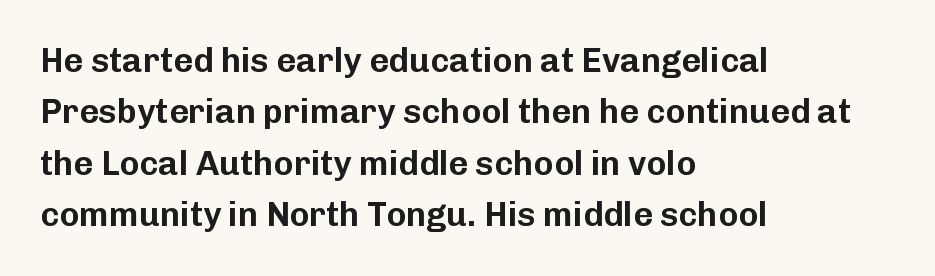
The image shows 34 px sans-serif type, upright; set left-aligned, normal line spacing (1.51x), normal letter spacing, not underlined; low stroke contrast and a medium x-height.
